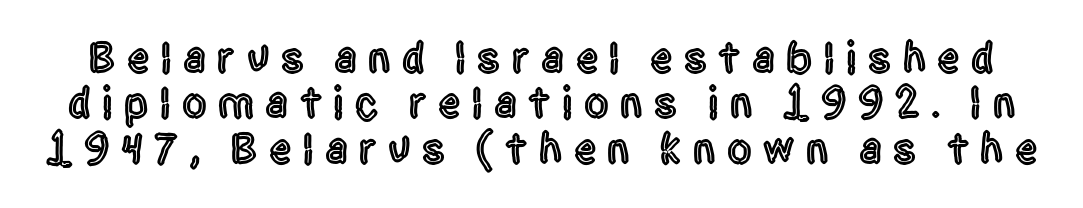
Q: Is the text italic (slanted)? A: No, it is upright.
Q: Is the typeface a serif or a sans-serif typeface? A: Sans-serif.
Q: Is the text underlined? A: No.
Q: Is the spacing between letters normal or unusually wide? A: Unusually wide.
Q: Is the spacing between lines tight, normal or loose? A: Tight.
Q: Width (condensed, normal, or wide)? A: Condensed.
Q: x-height? A: Large.
Q: Monospaced? A: No.
